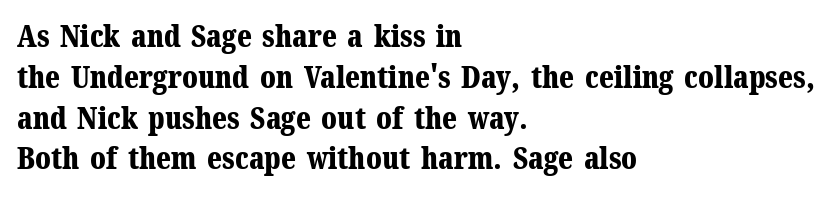
{"serif": "yes", "italic": "no", "bold": "yes", "weight": "bold", "width": "normal", "stroke_contrast": "medium", "x_height": "medium", "monospaced": "no", "underline": "no", "align": "left", "line_spacing": "normal", "line_spacing_ratio": 1.36, "letter_spacing": "normal", "letter_spacing_em": 0.0, "glyph_px": 30}
